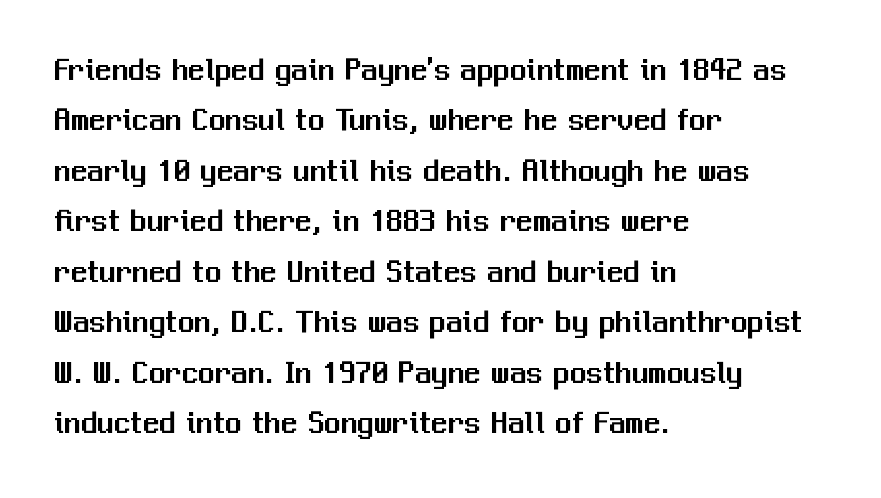
The image shows 33 px sans-serif type, upright; set left-aligned, normal line spacing (1.53x), normal letter spacing, not underlined; medium stroke contrast and a medium x-height.
